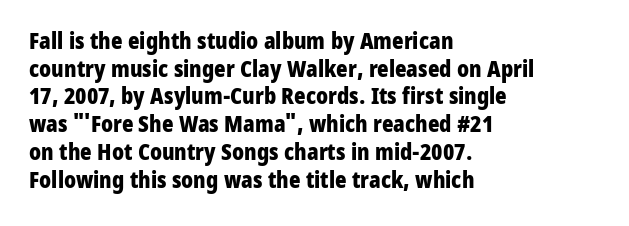
Q: Is the text bold? A: Yes.
Q: Is the text italic (slanted)? A: No, it is upright.
Q: Is the text underlined? A: No.
Q: How is the paragraph aligned? A: Left-aligned.
Q: Is the spacing between letters normal or unusually wide? A: Normal.
Q: Is the spacing between lines tight, normal or loose? A: Normal.
